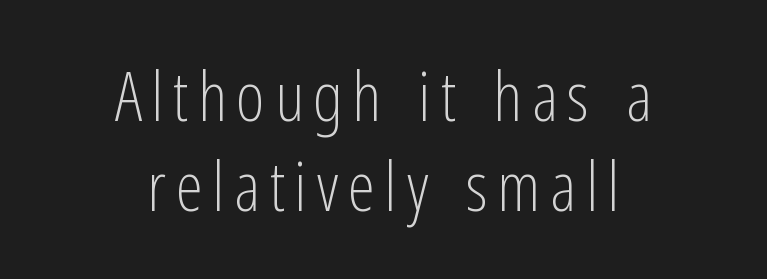
The image shows 69 px light, condensed sans-serif type, upright; set centered, normal line spacing (1.3x), not underlined; low stroke contrast and a medium x-height.
